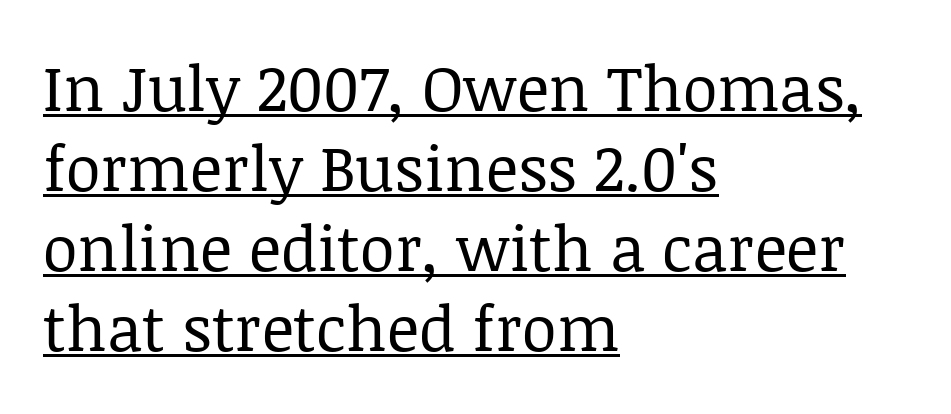
{"serif": "yes", "italic": "no", "bold": "no", "weight": "regular", "width": "normal", "stroke_contrast": "low", "x_height": "large", "monospaced": "no", "underline": "yes", "align": "left", "line_spacing": "normal", "line_spacing_ratio": 1.27, "letter_spacing": "normal", "letter_spacing_em": 0.0, "glyph_px": 63}
